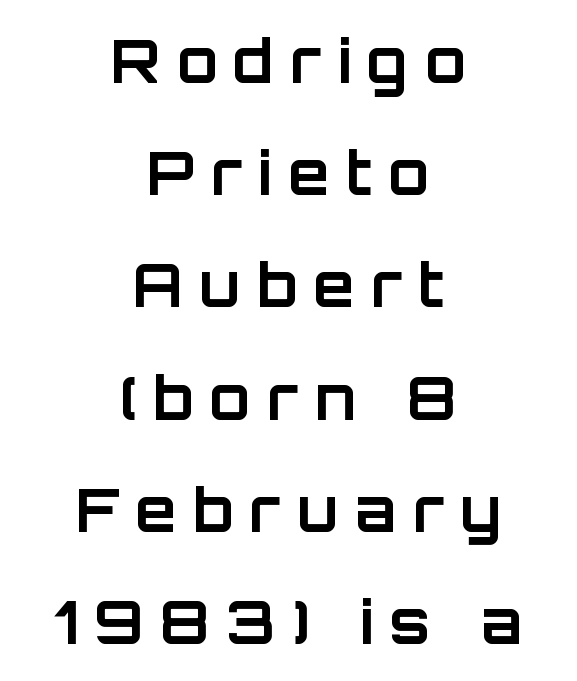
The image shows 60 px bold sans-serif type, upright; set centered, line spacing 1.87x, unusually wide letter spacing (+0.27 em), not underlined; low stroke contrast and a large x-height.
